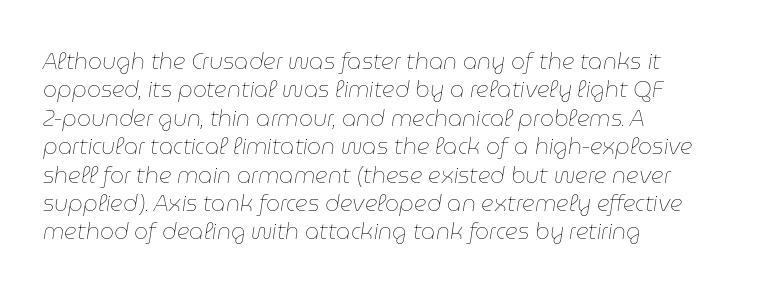
Horizontal bands of white between lines are of average thickness. Tall strokes in this sample are angled rather than plumb. Letters rest on an invisible, unmarked baseline. Nobody touched the tracking dial on this one. Stems and bowls with no extra thickness — not bold.
